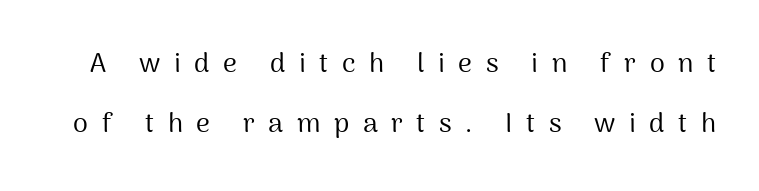
The glyphs are unaccompanied by any horizontal stroke below them. The lettering holds an erect, upright posture throughout. Horizontal bands of white between lines are thick stripes. The weight would be labelled regular, book, light, or lighter still. Between one letter and the next there's a generous, obvious gap.
